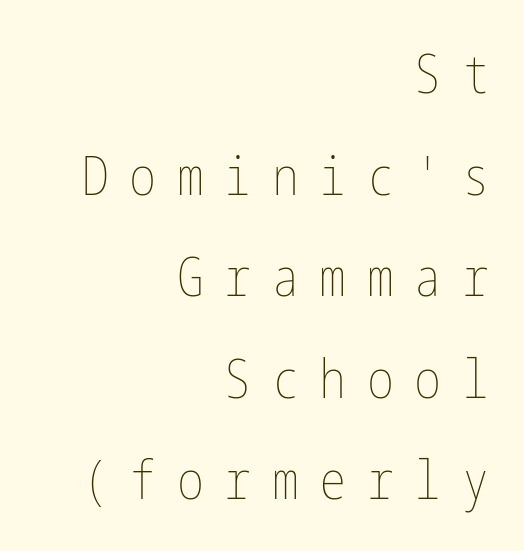
Q: Is the text bold? A: No.
Q: Is the text italic (slanted)? A: No, it is upright.
Q: Is the text underlined? A: No.
Q: How is the paragraph aligned? A: Right-aligned.
Q: Is the spacing between letters normal or unusually wide? A: Unusually wide.
Q: Width (condensed, normal, or wide)? A: Condensed.
Q: Stroke contrast? A: Low.
Q: x-height? A: Medium.
